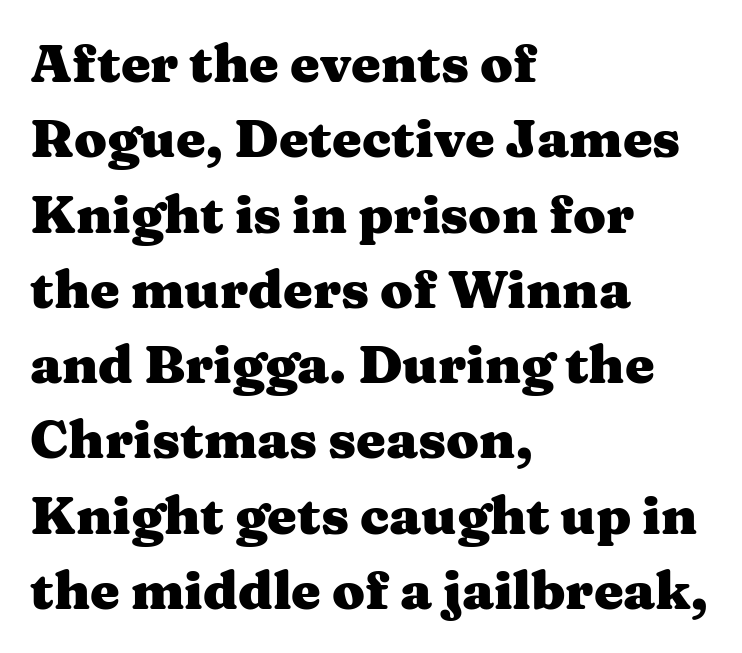
{"serif": "yes", "italic": "no", "bold": "yes", "weight": "heavy", "width": "wide", "stroke_contrast": "medium", "x_height": "medium", "monospaced": "no", "underline": "no", "align": "left", "line_spacing": "normal", "line_spacing_ratio": 1.42, "letter_spacing": "normal", "letter_spacing_em": 0.0, "glyph_px": 53}
